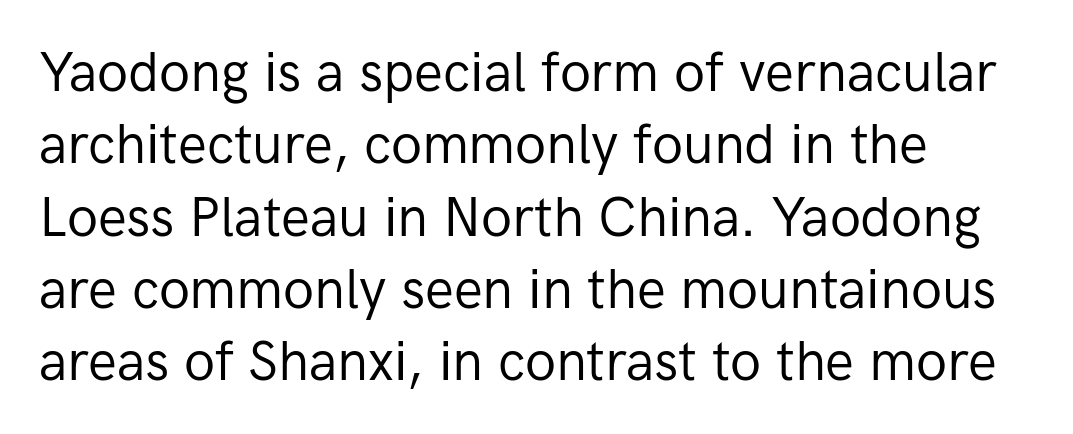
Q: Is the text bold? A: No.
Q: Is the text italic (slanted)? A: No, it is upright.
Q: Is the typeface a serif or a sans-serif typeface? A: Sans-serif.
Q: Is the text underlined? A: No.
Q: How is the paragraph aligned? A: Left-aligned.
Q: Is the spacing between letters normal or unusually wide? A: Normal.
Q: Is the spacing between lines tight, normal or loose? A: Normal.
Q: Width (condensed, normal, or wide)? A: Normal.
Q: Stroke contrast? A: Low.
Q: x-height? A: Medium.
Q: Monospaced? A: No.
